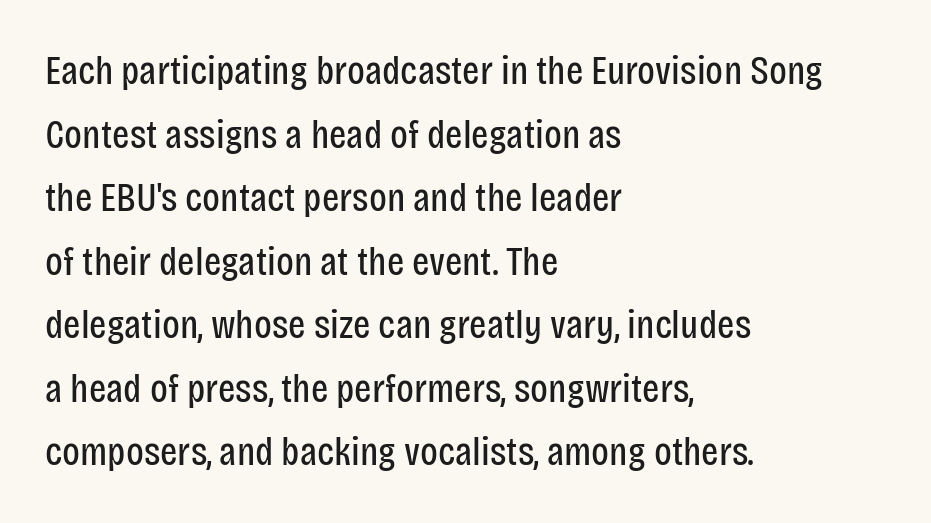
Look at the bottom of the vertical strokes: they stop flat, with no serifs. The rendering uses natural spacing where letterforms have individual widths. Words float on clear page, feet unadorned. These lines keep a tight, regular rhythm from letter to letter. This block has exactly the height ordinary leading produces.
